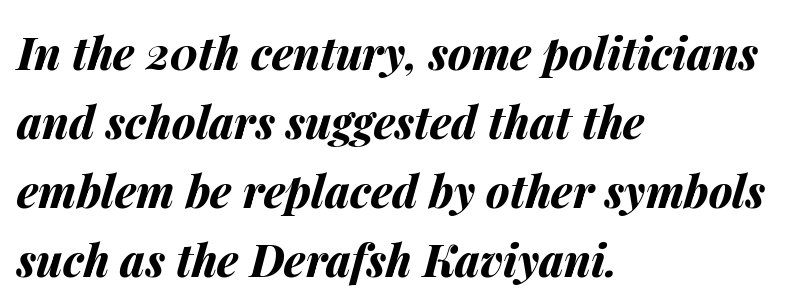
The image shows 44 px bold type, italic (leaning right); set left-aligned, normal line spacing (1.57x), normal letter spacing, not underlined; medium stroke contrast and a medium x-height.
